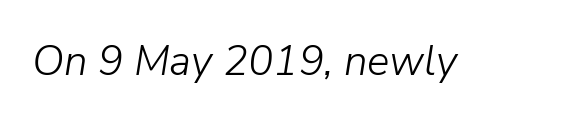
Q: Is the text bold? A: No.
Q: Is the text italic (slanted)? A: Yes, it leans right by about 9 degrees.
Q: Is the text underlined? A: No.
Q: Is the spacing between letters normal or unusually wide? A: Normal.
Q: Width (condensed, normal, or wide)? A: Normal.
Q: Stroke contrast? A: Low.
Q: x-height? A: Medium.
Q: Monospaced? A: No.
